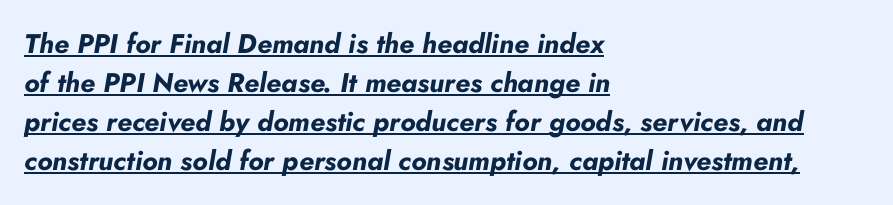
Letter spacing: default. This sample carries an underscore along the baseline area. Chunky letters — that's bold for sure. These lines were composed using italics. If you drew a ruler down the left edge, every line would touch it. Honestly, the row spacing looks completely unremarkable.
